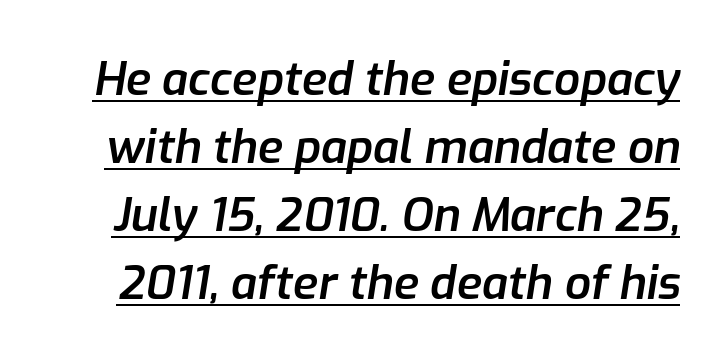
{"italic": "yes", "lean": "right", "slant_degrees": 9, "bold": "semi", "weight": "semibold", "width": "normal", "stroke_contrast": "low", "x_height": "medium", "monospaced": "no", "underline": "yes", "line_spacing": "normal", "line_spacing_ratio": 1.48, "letter_spacing": "normal", "letter_spacing_em": 0.0, "glyph_px": 46}
